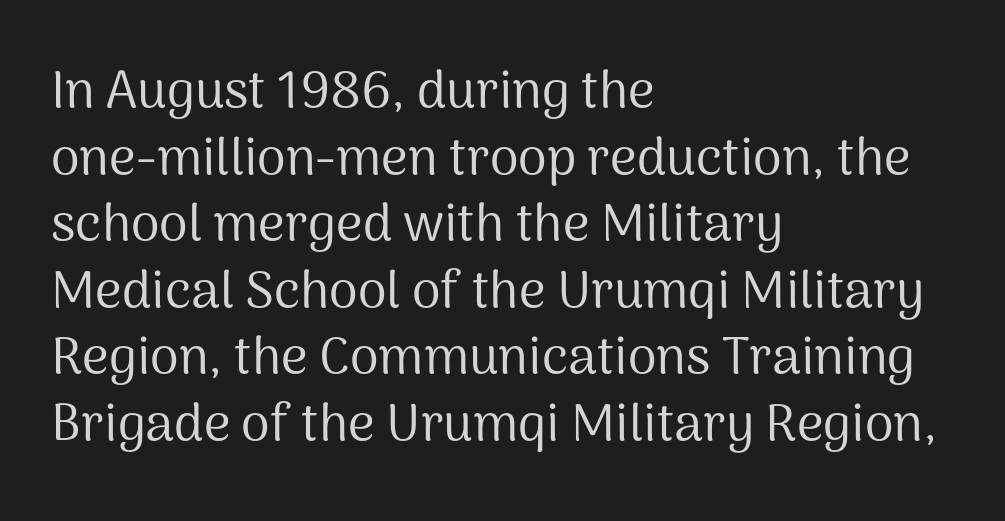
Is the block centered? No — it sits flush against the left margin. Only glyphs here, with clear space below each row. Is the letter spacing exaggerated? No — it looks like the ordinary default. Nope, not italic — everything's standing straight.
